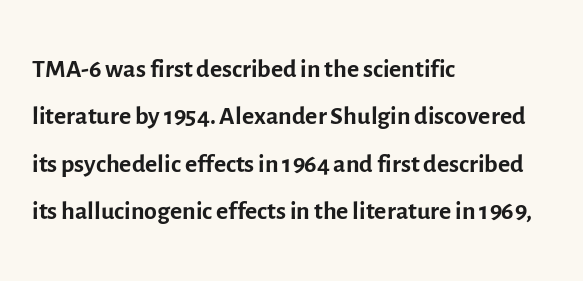
The vertical gap from one line to the next is medium. The face used here is a sans, in the tradition of grotesques and geometrics. You could not count columns in this text — the font is proportionally spaced. Is this a heavy cut? Hardly; it is regular or lighter. Notice how the passage keeps a crisp vertical edge on the left only. The lettering stays uniformly vertical, giving the passage a roman look.
